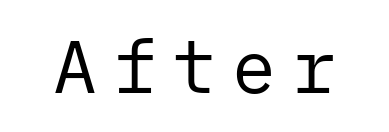
Ascenders rise straight up at ninety degrees. These lines have a slow, spaced-out rhythm from letter to letter. Stroke terminals: plain, sans-serif. Has an underline been added? It has not. The letterforms sit at book weight or below.
